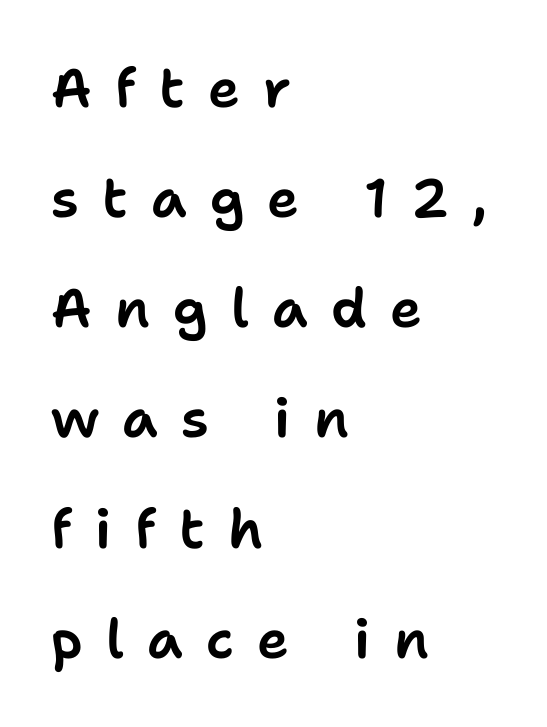
The image shows 54 px sans-serif type, upright; set left-aligned, loose line spacing (2.04x), unusually wide letter spacing (+0.43 em), not underlined; low stroke contrast and a medium x-height.
